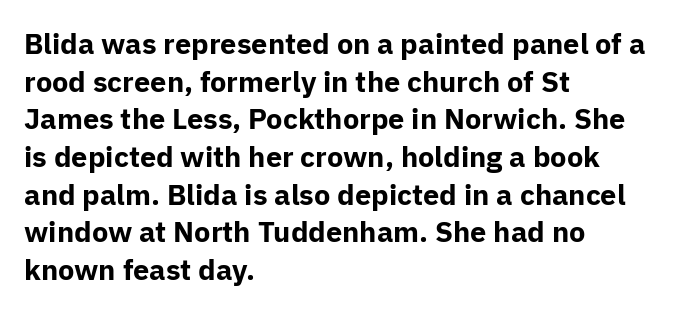
Q: Is the text bold? A: Yes.
Q: Is the text italic (slanted)? A: No, it is upright.
Q: Is the typeface a serif or a sans-serif typeface? A: Sans-serif.
Q: Is the text underlined? A: No.
Q: How is the paragraph aligned? A: Left-aligned.
Q: Is the spacing between letters normal or unusually wide? A: Normal.
Q: Is the spacing between lines tight, normal or loose? A: Normal.
Q: Width (condensed, normal, or wide)? A: Normal.
Q: Stroke contrast? A: Low.
Q: x-height? A: Medium.
Q: Monospaced? A: No.
